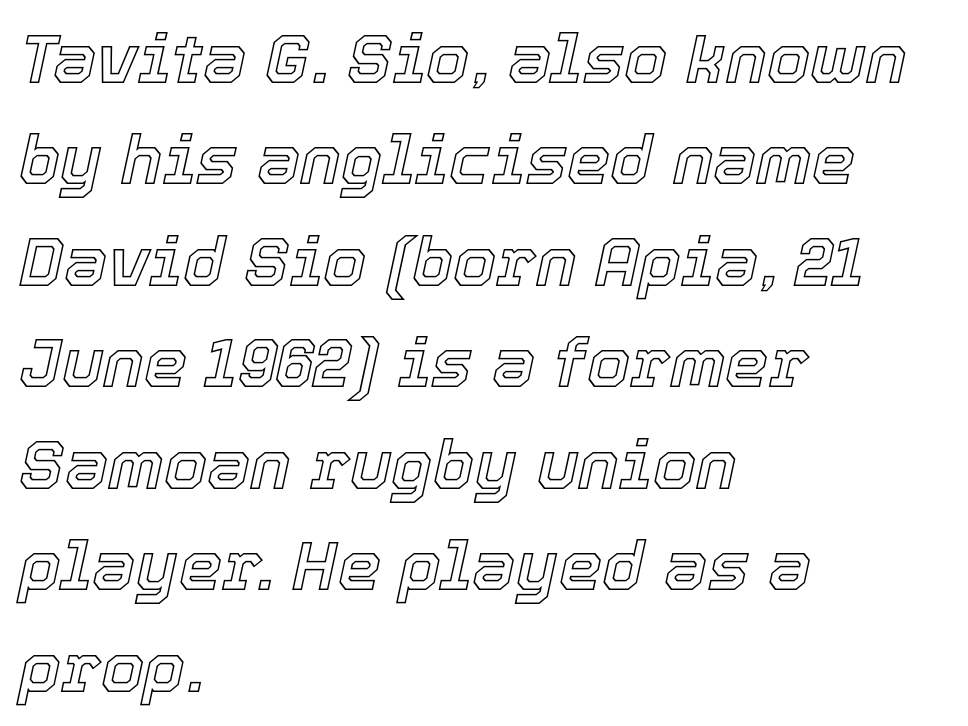
Default kerning and tracking; the words read as compact shapes. Plain, unruled lines of type. The passage shown stacks its lines at a standard gap. The font's italic variant was chosen for this text.
